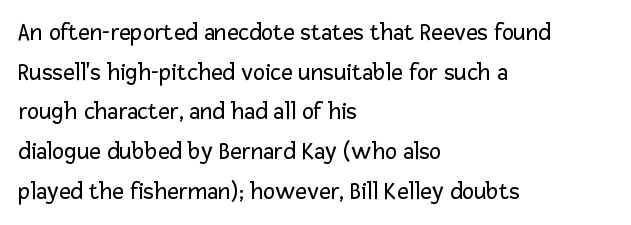
The image shows 25 px text type, upright; set left-aligned, normal line spacing (1.59x), normal letter spacing, not underlined.
